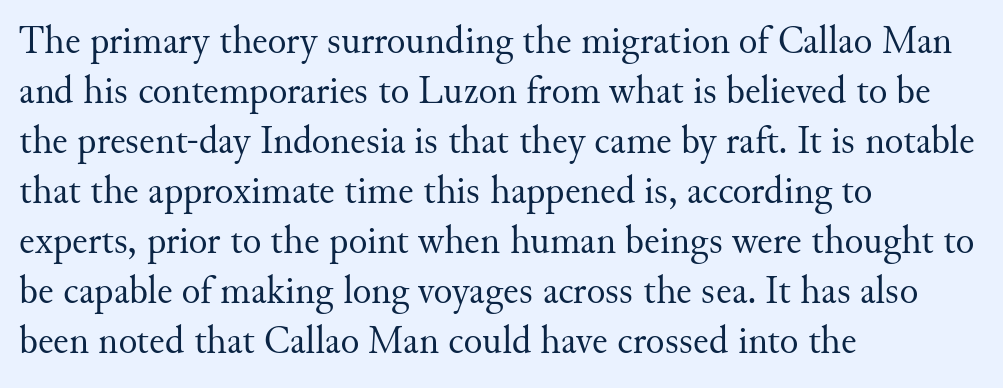
Summary of vertical rhythm: regular, with standard interline spacing. This rendering features lettering with no underline. No chunkiness to these letters — they're not bold. All the whitespace from short lines collects on the right. Is this a fixed-width face? No — the glyphs have proportional, varying widths.
